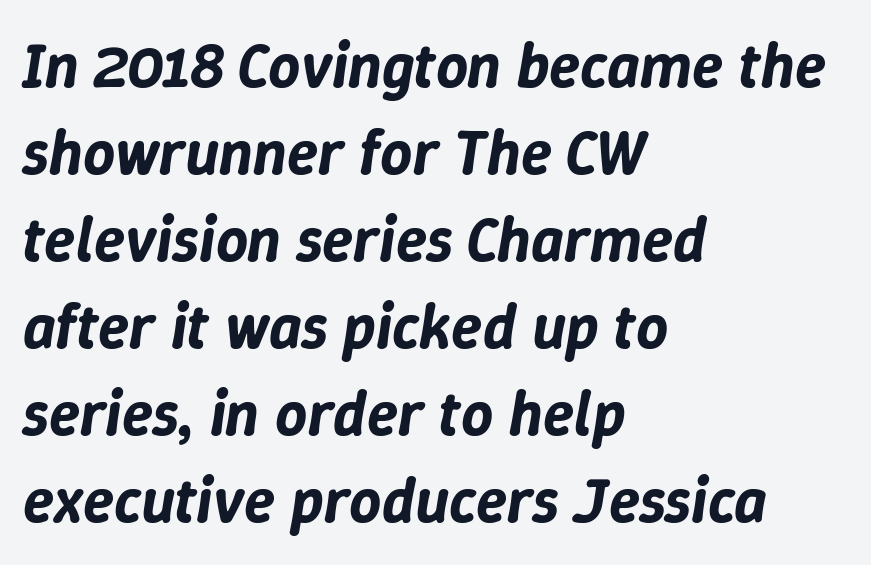
The image shows 63 px text type, italic (leaning right); set left-aligned, normal line spacing (1.38x), normal letter spacing, not underlined; low stroke contrast and a medium x-height.
